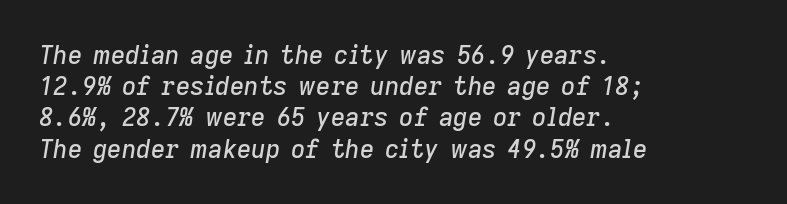
The image shows 25 px text type, italic (leaning right); set left-aligned, normal line spacing (1.25x), normal letter spacing, not underlined.
